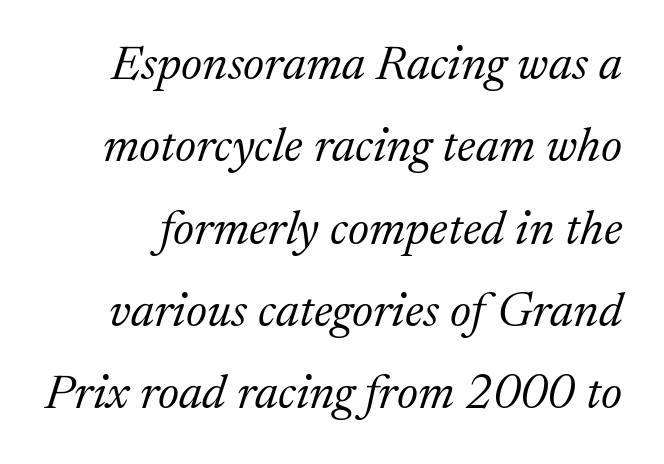
Q: Is the text bold? A: No.
Q: Is the text italic (slanted)? A: Yes, it leans right by about 17 degrees.
Q: Is the typeface a serif or a sans-serif typeface? A: Serif.
Q: Is the text underlined? A: No.
Q: Is the spacing between letters normal or unusually wide? A: Normal.
Q: Is the spacing between lines tight, normal or loose? A: Normal.
Q: Width (condensed, normal, or wide)? A: Normal.
Q: Stroke contrast? A: Medium.
Q: x-height? A: Medium.
Q: Monospaced? A: No.
